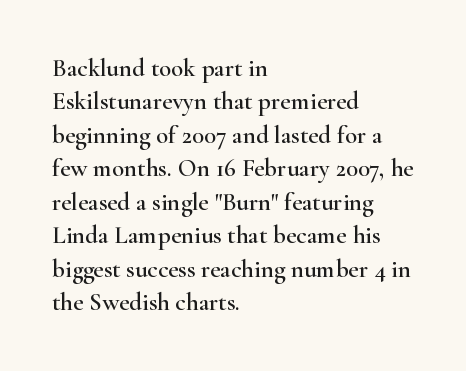
{"italic": "no", "underline": "no", "align": "left", "line_spacing": "normal", "line_spacing_ratio": 1.34, "letter_spacing": "normal", "letter_spacing_em": 0.0, "glyph_px": 25}
